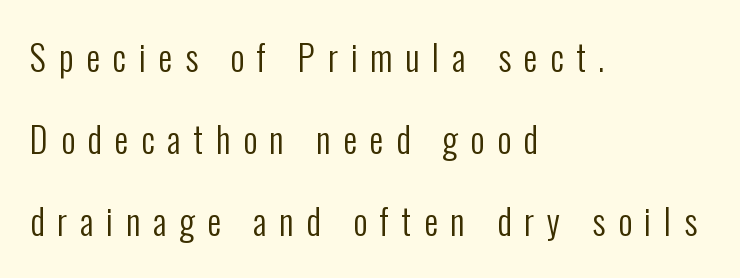
Q: Is the text bold? A: No.
Q: Is the text italic (slanted)? A: No, it is upright.
Q: Is the typeface a serif or a sans-serif typeface? A: Sans-serif.
Q: Is the text underlined? A: No.
Q: How is the paragraph aligned? A: Left-aligned.
Q: Is the spacing between letters normal or unusually wide? A: Unusually wide.
Q: Is the spacing between lines tight, normal or loose? A: Loose.
Q: Width (condensed, normal, or wide)? A: Condensed.
Q: Stroke contrast? A: Low.
Q: x-height? A: Medium.
Q: Monospaced? A: No.
